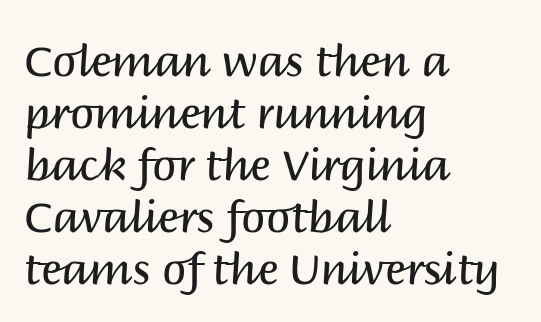
Q: Is the text bold? A: No.
Q: Is the text italic (slanted)? A: Yes.
Q: Is the typeface a serif or a sans-serif typeface? A: Sans-serif.
Q: Is the text underlined? A: No.
Q: How is the paragraph aligned? A: Left-aligned.
Q: Is the spacing between letters normal or unusually wide? A: Normal.
Q: Width (condensed, normal, or wide)? A: Normal.
Q: Stroke contrast? A: Medium.
Q: x-height? A: Large.
Q: Monospaced? A: No.
